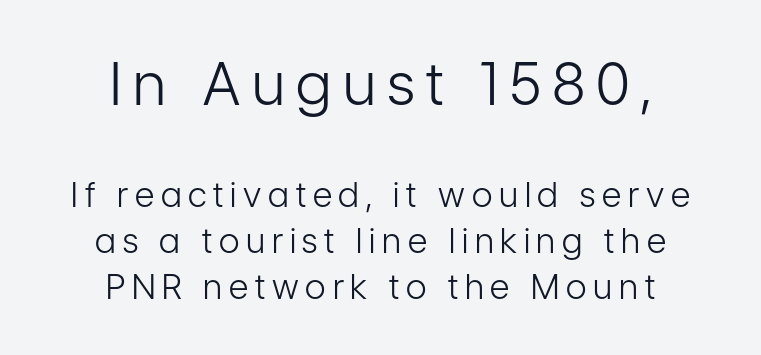
The image shows 59 px light, condensed sans-serif type, upright; set centered, normal line spacing (1.35x), unusually wide letter spacing (+0.2 em), not underlined; the first (top) block is 1.74x larger; low stroke contrast and a medium x-height.
